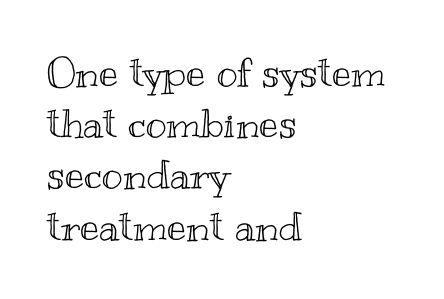
The image shows 40 px wide type, upright; set left-aligned, normal line spacing (1.28x), normal letter spacing, not underlined; a small x-height.
